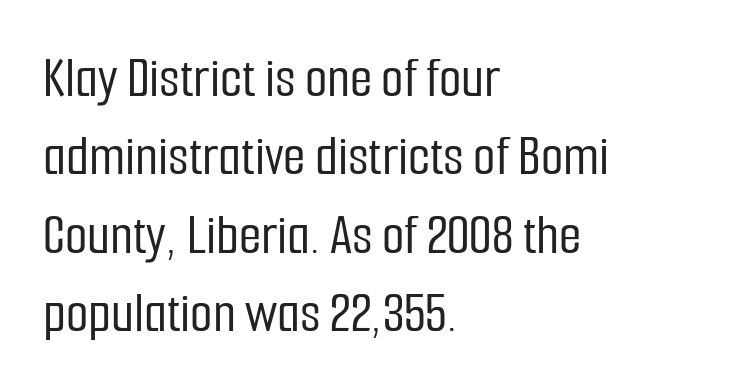
The letters carry no serifs — their stems end cleanly without finishing strokes. Compared with typical body copy, the letter spacing here is the same. What's the leading like? Ordinary, nothing unusual. Proportional: the letters do not fall into vertical columns.
